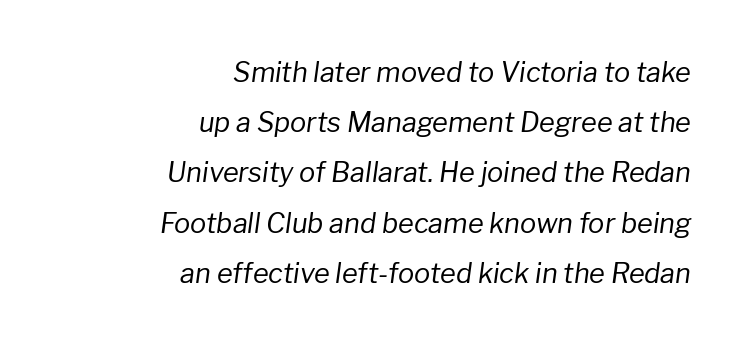
{"italic": "yes", "lean": "right", "slant_degrees": 8, "bold": "no", "underline": "no", "align": "right", "line_spacing_ratio": 1.86, "letter_spacing": "normal", "letter_spacing_em": 0.0, "glyph_px": 27}
